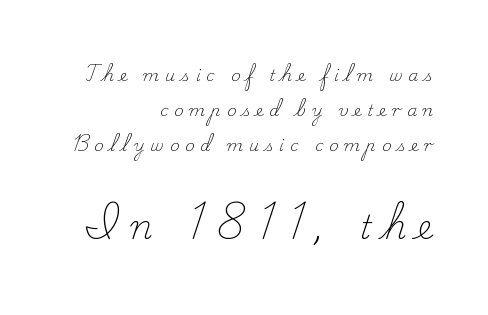
Q: Is the text bold? A: No.
Q: Is the text italic (slanted)? A: Yes.
Q: Is the typeface a serif or a sans-serif typeface? A: Serif.
Q: Is the text underlined? A: No.
Q: How is the paragraph aligned? A: Right-aligned.
Q: Is the spacing between letters normal or unusually wide? A: Unusually wide.
Q: Is the spacing between lines tight, normal or loose? A: Loose.
Q: Which block of text is set in a larger size, the first (top) or the second (bottom)? A: The second (bottom) one.
Q: Width (condensed, normal, or wide)? A: Normal.
Q: Stroke contrast? A: Low.
Q: x-height? A: Small.
Q: Monospaced? A: No.
